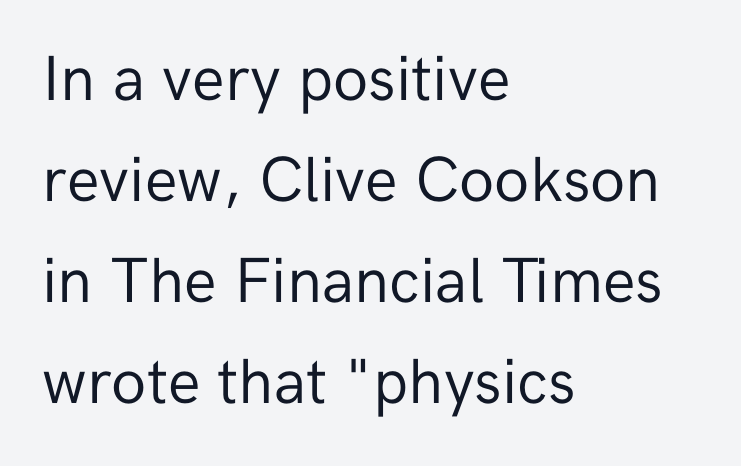
Q: Is the text bold? A: No.
Q: Is the text italic (slanted)? A: No, it is upright.
Q: Is the typeface a serif or a sans-serif typeface? A: Sans-serif.
Q: Is the text underlined? A: No.
Q: How is the paragraph aligned? A: Left-aligned.
Q: Is the spacing between letters normal or unusually wide? A: Normal.
Q: Is the spacing between lines tight, normal or loose? A: Normal.
Q: Width (condensed, normal, or wide)? A: Normal.
Q: Stroke contrast? A: Low.
Q: x-height? A: Medium.
Q: Monospaced? A: No.
